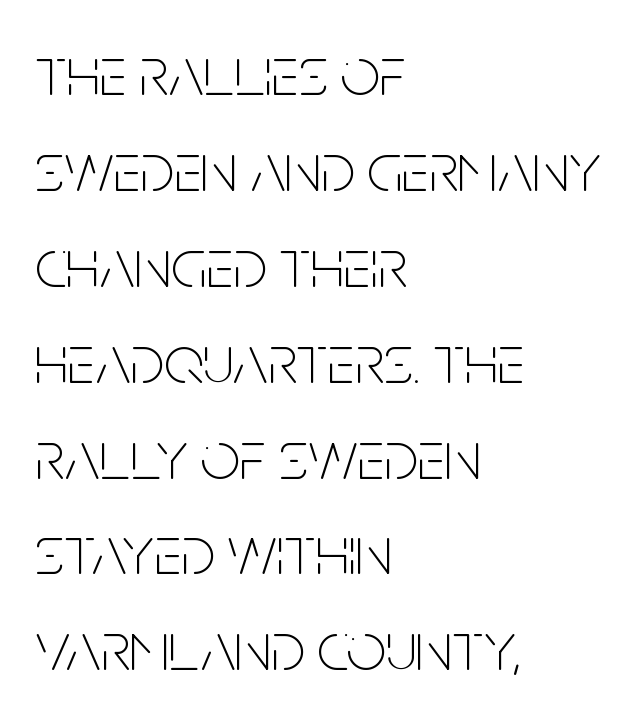
The image shows 70 px thin, condensed sans-serif type, upright; set left-aligned, normal line spacing (1.37x), normal letter spacing, not underlined; low stroke contrast and a large x-height.
